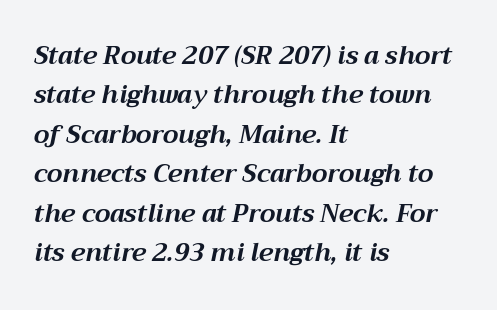
The image shows 25 px bold type, italic (leaning right); set left-aligned, normal line spacing (1.58x), normal letter spacing, not underlined.
